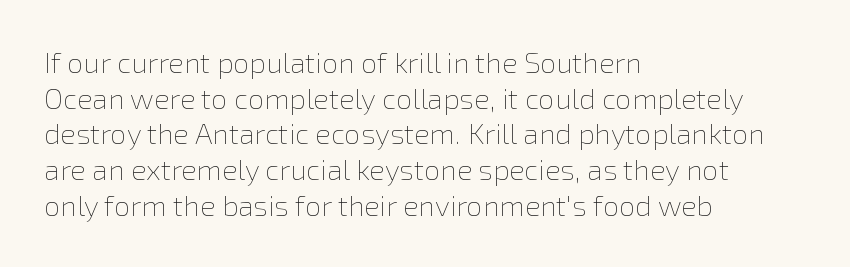
The passage shown is typed in a proportional face where columns would drift. Notice how the passage keeps a crisp vertical edge on the left only. Letter spacing: default. The typography opts for an upright posture over an oblique one. The area under the type is left untouched. Is this a heavy cut? Hardly; it is regular or lighter.
